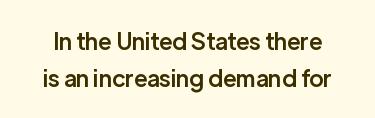
Q: Is the text bold? A: Semi-bold.
Q: Is the text italic (slanted)? A: No, it is upright.
Q: Is the text underlined? A: No.
Q: Is the spacing between letters normal or unusually wide? A: Normal.
Q: Is the spacing between lines tight, normal or loose? A: Normal.
